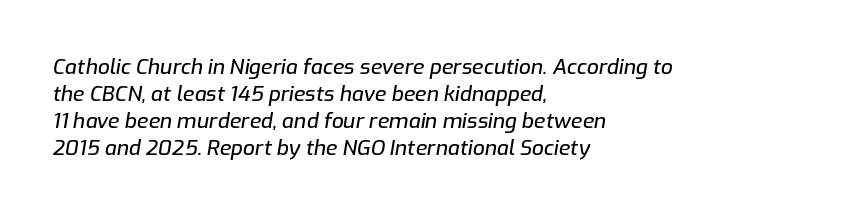
{"italic": "yes", "lean": "right", "slant_degrees": 9, "underline": "no", "align": "left", "line_spacing": "normal", "line_spacing_ratio": 1.29, "letter_spacing": "normal", "letter_spacing_em": 0.0, "glyph_px": 21}
